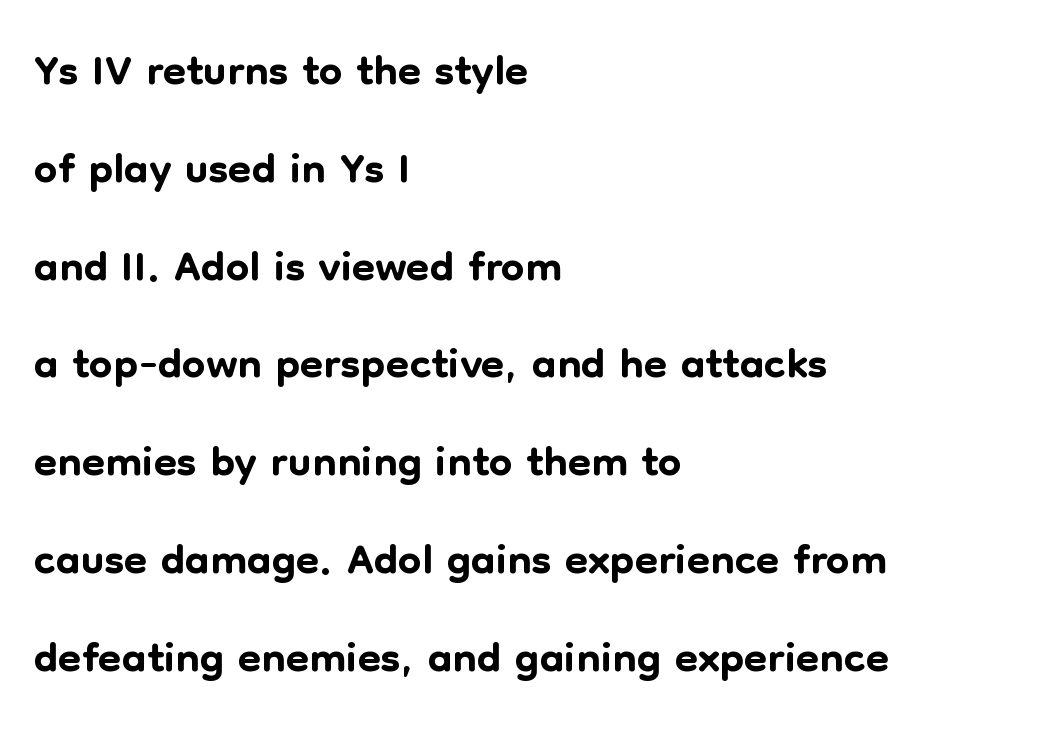
The image shows 67 px sans-serif type, upright; set left-aligned, normal line spacing (1.46x), normal letter spacing, not underlined; low stroke contrast and a medium x-height.
